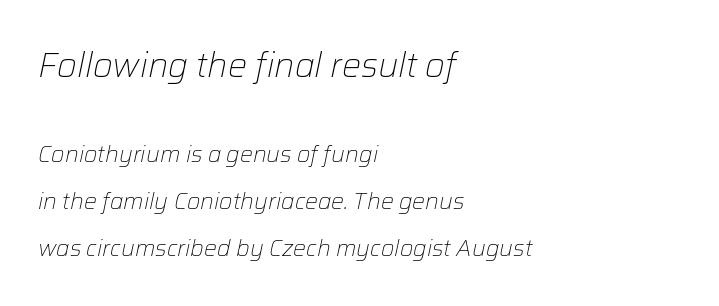
The image shows 34 px light type, italic (leaning right); set left-aligned, loose line spacing (2.05x), normal letter spacing, not underlined; the first (top) block is 1.48x larger; low stroke contrast and a medium x-height.
